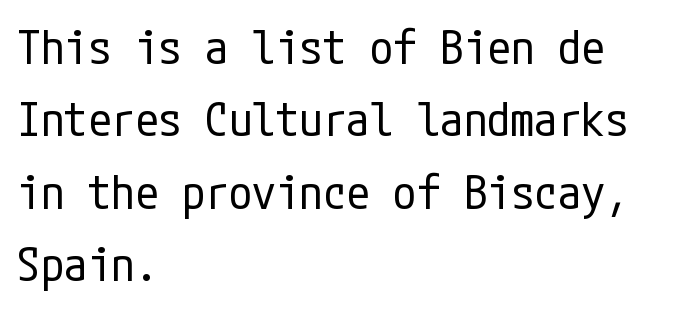
Q: Is the text bold? A: No.
Q: Is the text italic (slanted)? A: No, it is upright.
Q: Is the typeface a serif or a sans-serif typeface? A: Sans-serif.
Q: Is the text underlined? A: No.
Q: How is the paragraph aligned? A: Left-aligned.
Q: Is the spacing between letters normal or unusually wide? A: Normal.
Q: Is the spacing between lines tight, normal or loose? A: Normal.
Q: Width (condensed, normal, or wide)? A: Condensed.
Q: Stroke contrast? A: Low.
Q: x-height? A: Medium.
